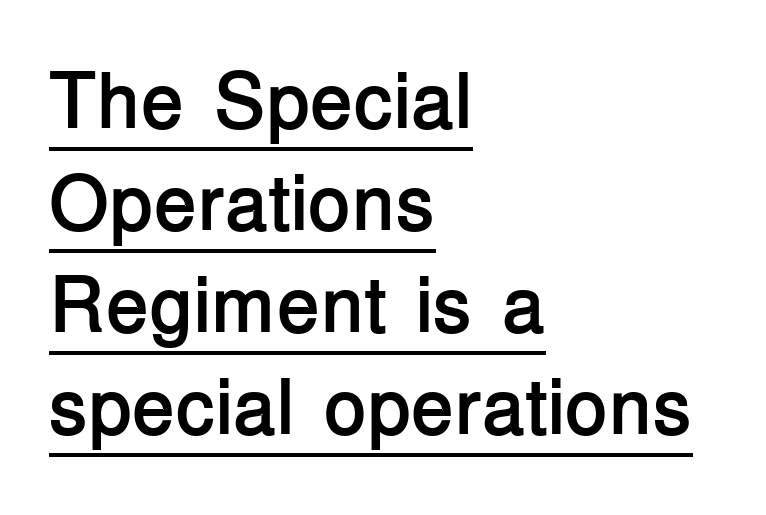
Q: Is the text bold? A: Yes.
Q: Is the text italic (slanted)? A: No, it is upright.
Q: Is the typeface a serif or a sans-serif typeface? A: Sans-serif.
Q: Is the text underlined? A: Yes.
Q: How is the paragraph aligned? A: Left-aligned.
Q: Is the spacing between letters normal or unusually wide? A: Normal.
Q: Is the spacing between lines tight, normal or loose? A: Normal.
Q: Width (condensed, normal, or wide)? A: Normal.
Q: Stroke contrast? A: Low.
Q: x-height? A: Medium.
Q: Monospaced? A: No.
